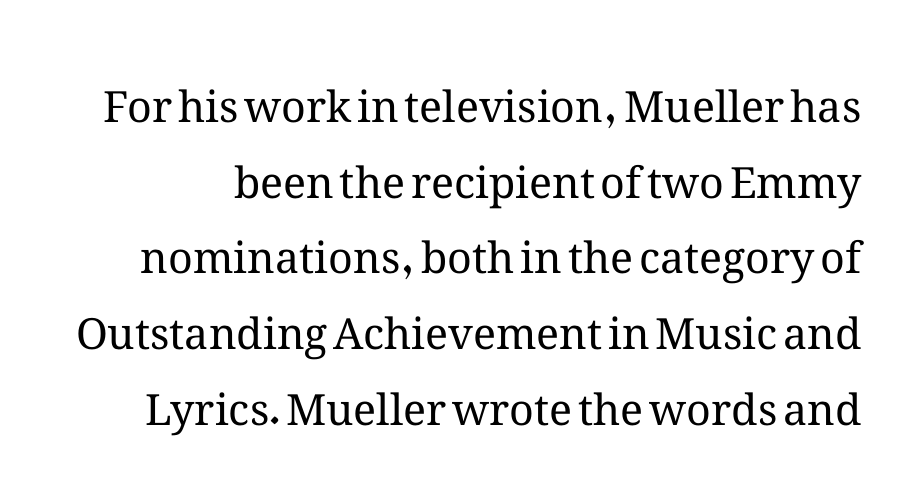
The image shows 43 px regular-weight type, upright; set line spacing 1.76x, normal letter spacing, not underlined; medium stroke contrast and a medium x-height.
